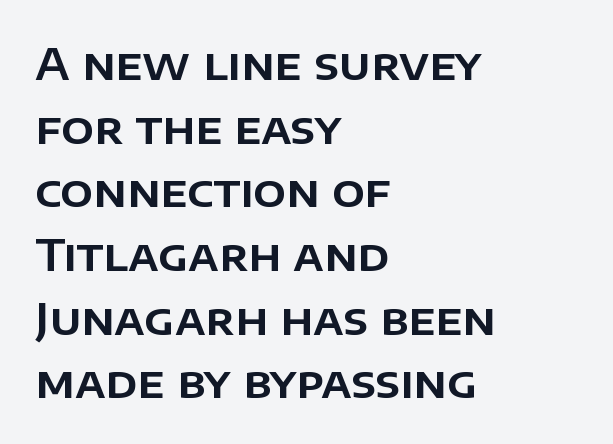
The image shows 43 px sans-serif type, upright; set left-aligned, normal line spacing (1.48x), normal letter spacing, not underlined; low stroke contrast and a large x-height.
